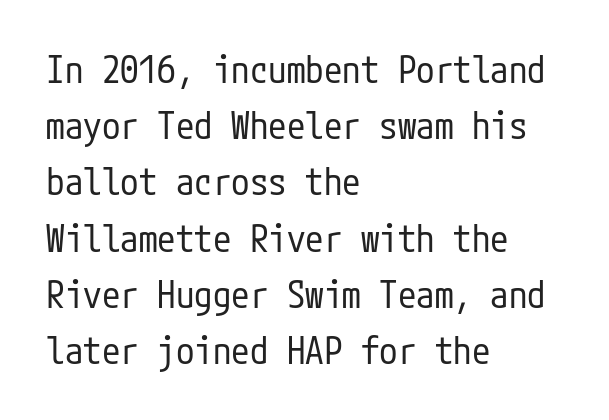
Q: Is the text bold? A: No.
Q: Is the text italic (slanted)? A: No, it is upright.
Q: Is the typeface a serif or a sans-serif typeface? A: Sans-serif.
Q: Is the text underlined? A: No.
Q: How is the paragraph aligned? A: Left-aligned.
Q: Is the spacing between letters normal or unusually wide? A: Normal.
Q: Is the spacing between lines tight, normal or loose? A: Normal.
Q: Width (condensed, normal, or wide)? A: Condensed.
Q: Stroke contrast? A: Low.
Q: x-height? A: Medium.
